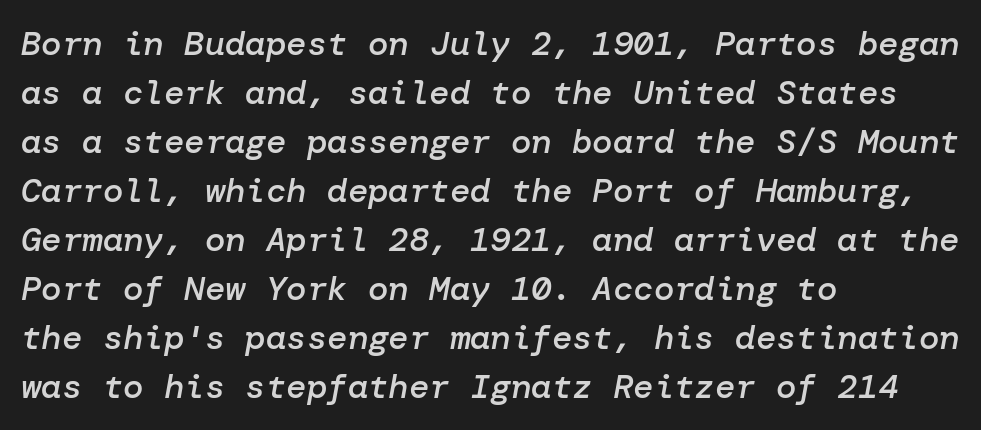
Q: Is the text bold? A: Semi-bold.
Q: Is the text italic (slanted)? A: Yes, it leans right by about 10 degrees.
Q: Is the text underlined? A: No.
Q: How is the paragraph aligned? A: Left-aligned.
Q: Is the spacing between letters normal or unusually wide? A: Normal.
Q: Is the spacing between lines tight, normal or loose? A: Normal.
Q: Width (condensed, normal, or wide)? A: Normal.
Q: Stroke contrast? A: Low.
Q: x-height? A: Medium.
